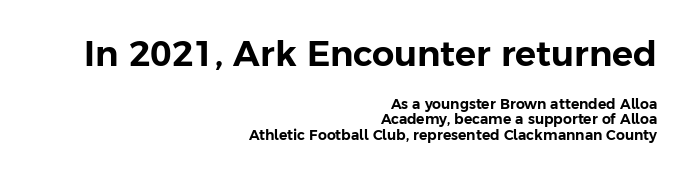
Q: Is the text italic (slanted)? A: No, it is upright.
Q: Is the typeface a serif or a sans-serif typeface? A: Sans-serif.
Q: Is the text underlined? A: No.
Q: How is the paragraph aligned? A: Right-aligned.
Q: Is the spacing between letters normal or unusually wide? A: Normal.
Q: Is the spacing between lines tight, normal or loose? A: Tight.
Q: Which block of text is set in a larger size, the first (top) or the second (bottom)? A: The first (top) one.
Q: Width (condensed, normal, or wide)? A: Normal.
Q: Stroke contrast? A: Low.
Q: x-height? A: Medium.
Q: Monospaced? A: No.
